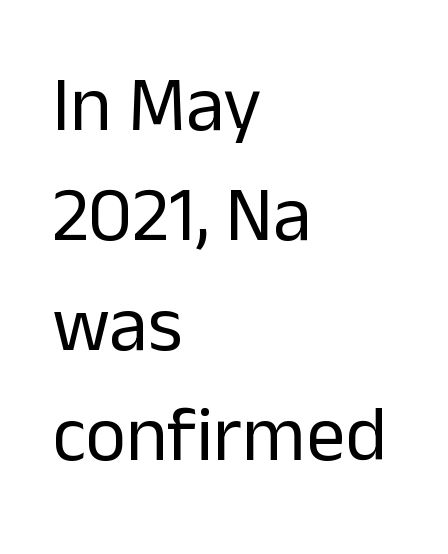
{"serif": "no", "italic": "no", "bold": "no", "weight": "regular", "width": "normal", "stroke_contrast": "low", "x_height": "medium", "monospaced": "no", "underline": "no", "align": "left", "line_spacing": "normal", "line_spacing_ratio": 1.41, "letter_spacing": "normal", "letter_spacing_em": 0.0, "glyph_px": 78}
